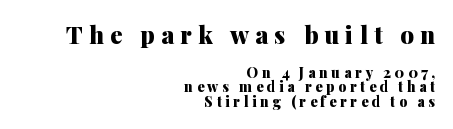
The image shows 24 px bold type, upright; set right-aligned, tight line spacing (1.03x), unusually wide letter spacing (+0.26 em), not underlined; the first (top) block is 1.71x larger.
